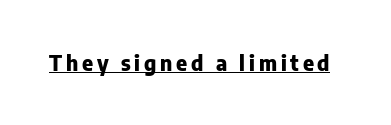
The image shows 21 px bold type, upright; set underlined.
